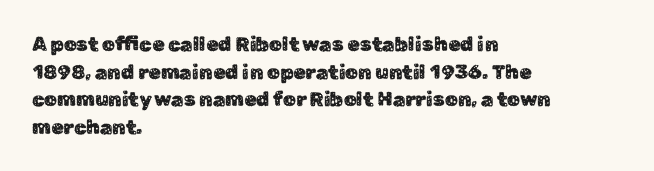
The block of text has a typical density, with ordinary space between rows. The letters stand straight up with perfectly vertical stems. Line starts are locked; line ends wander. Between one letter and the next there's only the usual sliver of space. Type without underlining.
